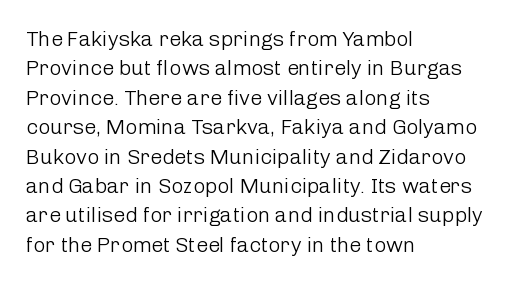
A clean baseline with only descenders dipping below it. If you drew a line through each stem, it would be perfectly vertical. Honestly, the row spacing looks completely unremarkable. Is this a heavy cut? Hardly; it is regular or lighter.
